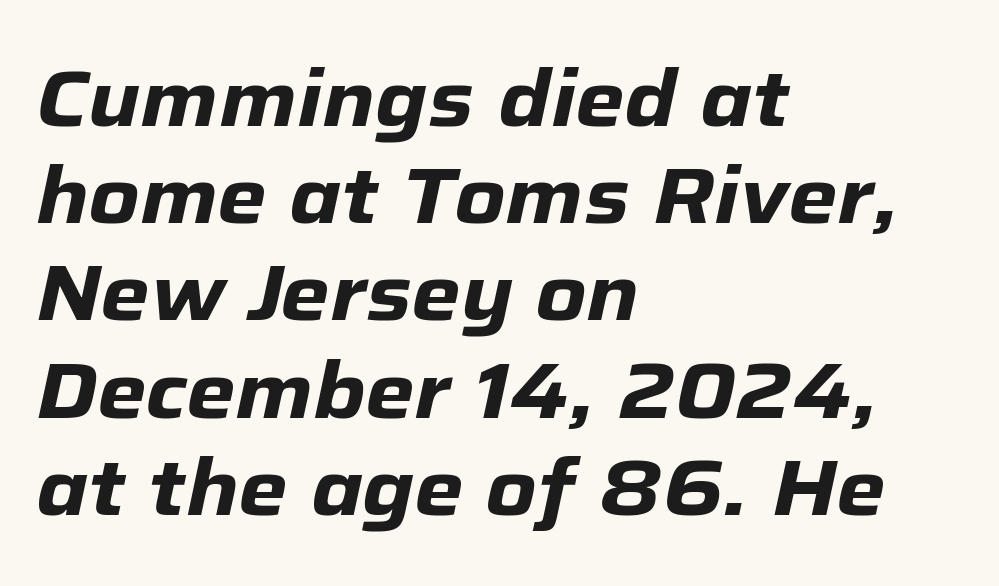
{"italic": "yes", "lean": "right", "slant_degrees": 12, "bold": "yes", "weight": "heavy", "width": "normal", "stroke_contrast": "low", "x_height": "medium", "monospaced": "no", "underline": "no", "align": "left", "line_spacing_ratio": 1.23, "letter_spacing": "normal", "letter_spacing_em": 0.0, "glyph_px": 79}
